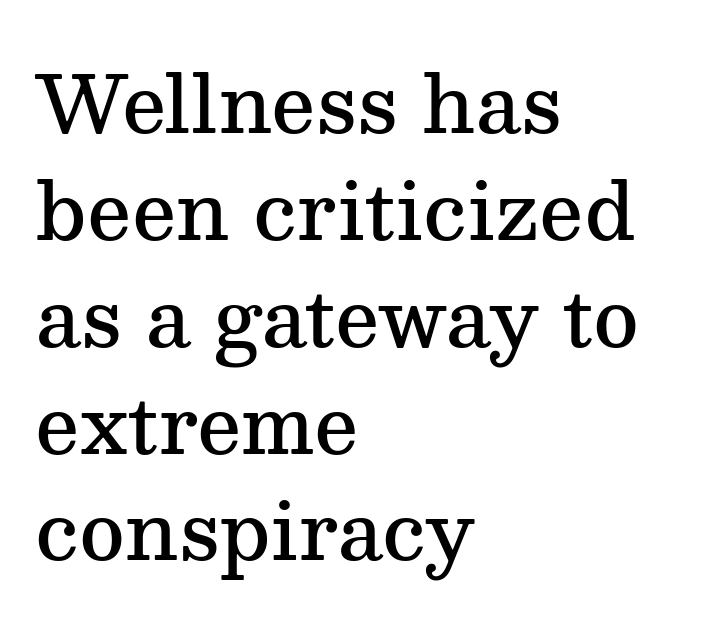
{"serif": "yes", "italic": "no", "bold": "semi", "weight": "semibold", "width": "normal", "stroke_contrast": "medium", "x_height": "medium", "monospaced": "no", "underline": "no", "align": "left", "line_spacing": "normal", "line_spacing_ratio": 1.37, "letter_spacing": "normal", "letter_spacing_em": 0.0, "glyph_px": 78}
